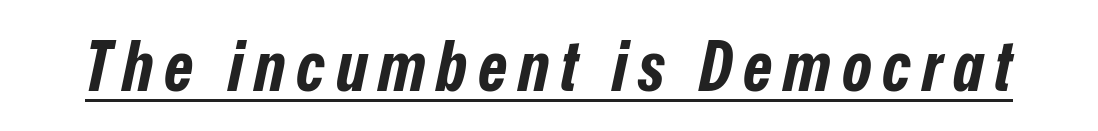
Q: Is the text bold? A: Yes.
Q: Is the text italic (slanted)? A: Yes, it leans right by about 12 degrees.
Q: Is the text underlined? A: Yes.
Q: Width (condensed, normal, or wide)? A: Condensed.
Q: Stroke contrast? A: Low.
Q: x-height? A: Medium.
Q: Monospaced? A: No.
